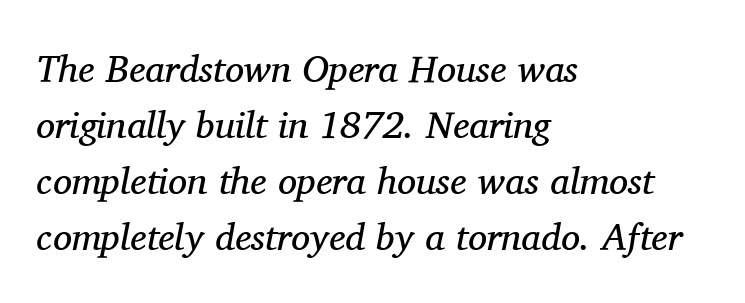
Note the varied advance widths — an 'i' is clearly narrower than an 'm'. A normal amount of white space separates one row of letters from the next. The axis of the letterforms is tilted away from vertical. No chunkiness to these letters — they're not bold. Beneath every word, the page is bare.
